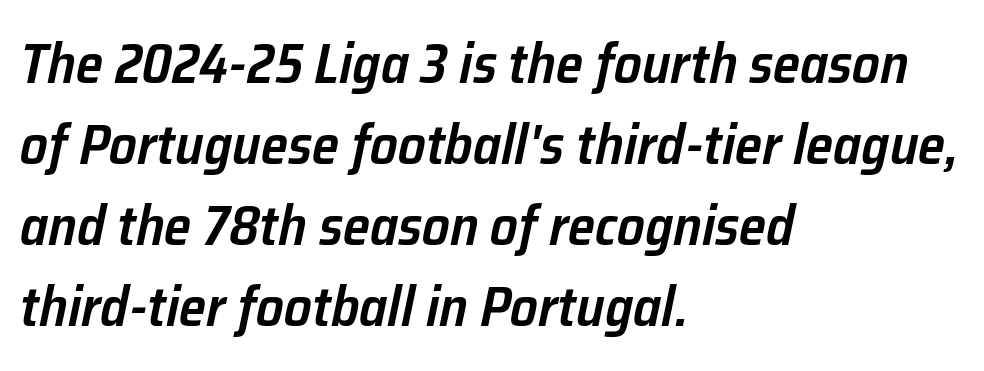
The image shows 55 px semibold type, italic (leaning right); set left-aligned, normal line spacing (1.47x), normal letter spacing, not underlined; low stroke contrast and a medium x-height.
